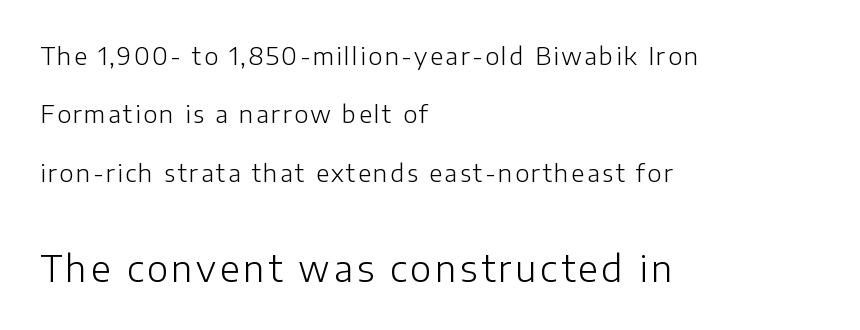
Q: Is the text bold? A: No.
Q: Is the text italic (slanted)? A: No, it is upright.
Q: Is the typeface a serif or a sans-serif typeface? A: Sans-serif.
Q: Is the text underlined? A: No.
Q: How is the paragraph aligned? A: Left-aligned.
Q: Is the spacing between lines tight, normal or loose? A: Loose.
Q: Which block of text is set in a larger size, the first (top) or the second (bottom)? A: The second (bottom) one.
Q: Width (condensed, normal, or wide)? A: Normal.
Q: Stroke contrast? A: Low.
Q: x-height? A: Medium.
Q: Monospaced? A: No.
